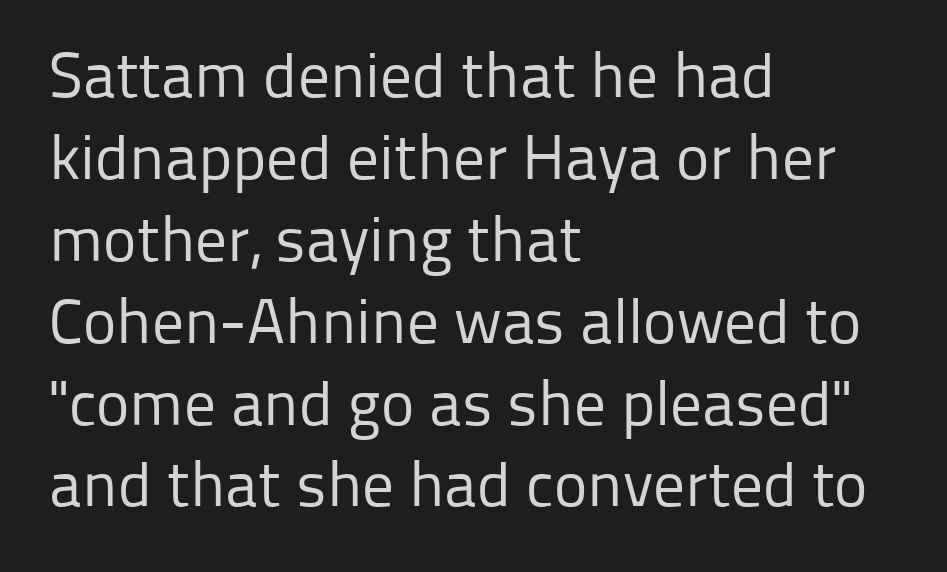
The image shows 63 px regular-weight sans-serif type, upright; set left-aligned, normal line spacing (1.3x), normal letter spacing, not underlined; low stroke contrast and a medium x-height.
